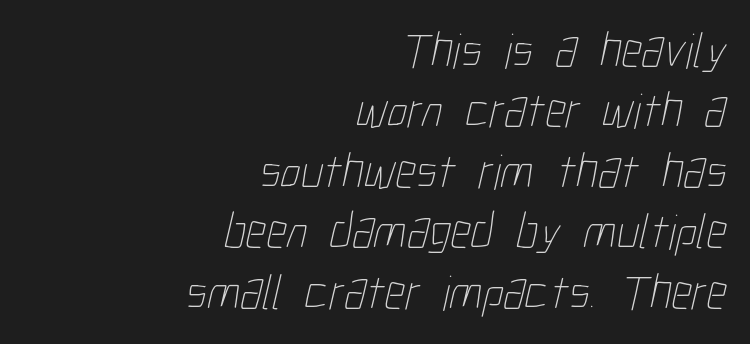
Q: Is the text bold? A: No.
Q: Is the text underlined? A: No.
Q: How is the paragraph aligned? A: Right-aligned.
Q: Is the spacing between letters normal or unusually wide? A: Normal.
Q: Width (condensed, normal, or wide)? A: Condensed.
Q: Stroke contrast? A: Low.
Q: x-height? A: Medium.
Q: Monospaced? A: No.
